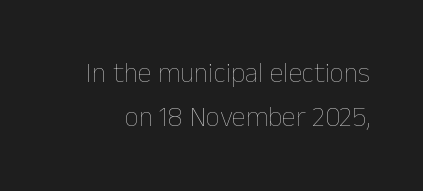
Q: Is the text bold? A: No.
Q: Is the text italic (slanted)? A: No, it is upright.
Q: Is the text underlined? A: No.
Q: Is the spacing between letters normal or unusually wide? A: Normal.
Q: Is the spacing between lines tight, normal or loose? A: Normal.
Q: Width (condensed, normal, or wide)? A: Normal.
Q: Stroke contrast? A: Low.
Q: x-height? A: Medium.
Q: Monospaced? A: No.
